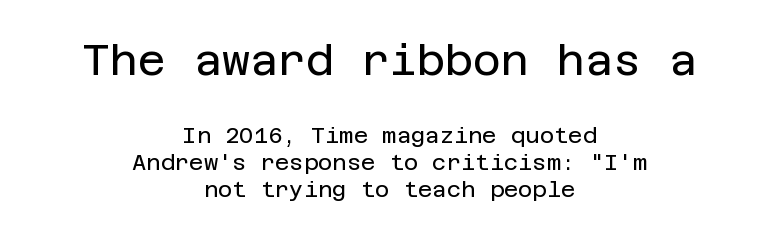
The image shows 43 px regular-weight sans-serif type, upright; set centered, line spacing 1.24x, normal letter spacing, not underlined; the first (top) block is 1.95x larger; low stroke contrast and a large x-height.
